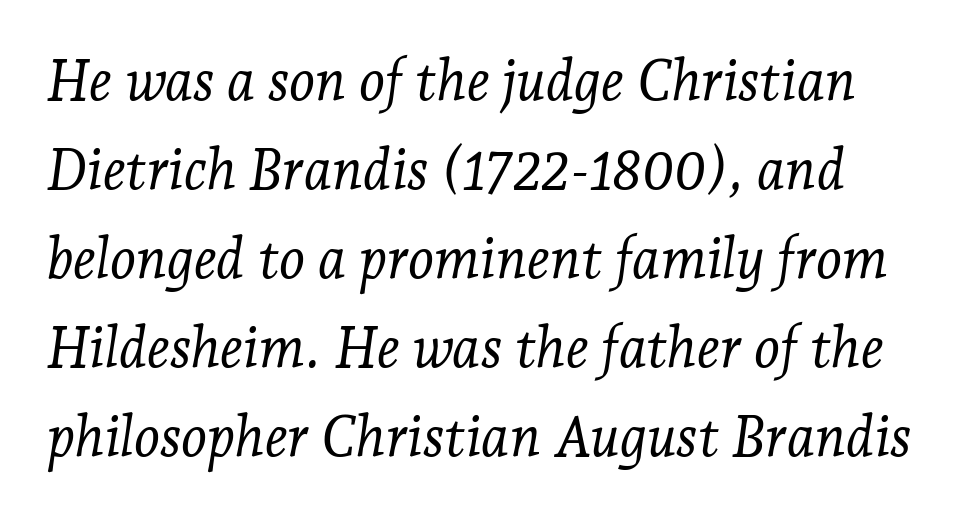
The image shows 56 px light serif type, italic (leaning right); set normal line spacing (1.59x), normal letter spacing, not underlined; low stroke contrast and a medium x-height.
